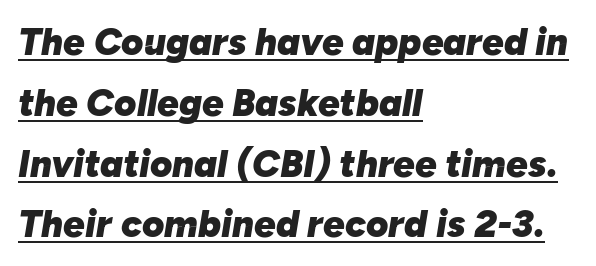
{"italic": "yes", "lean": "right", "slant_degrees": 10, "bold": "yes", "weight": "heavy", "width": "normal", "stroke_contrast": "low", "x_height": "medium", "monospaced": "no", "underline": "yes", "align": "left", "line_spacing": "normal", "line_spacing_ratio": 1.6, "letter_spacing": "normal", "letter_spacing_em": 0.0, "glyph_px": 38}
